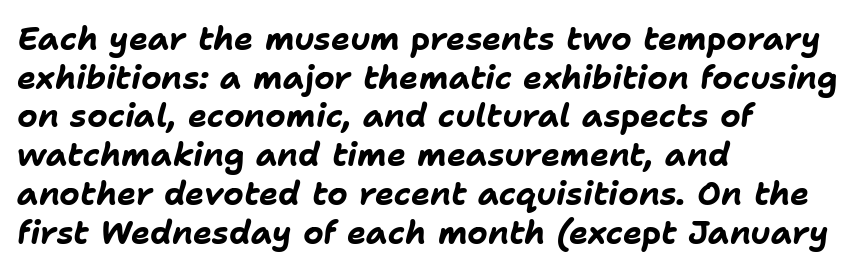
The image shows 32 px bold type, italic (leaning right); set left-aligned, line spacing 1.21x, normal letter spacing, not underlined; low stroke contrast and a medium x-height.
